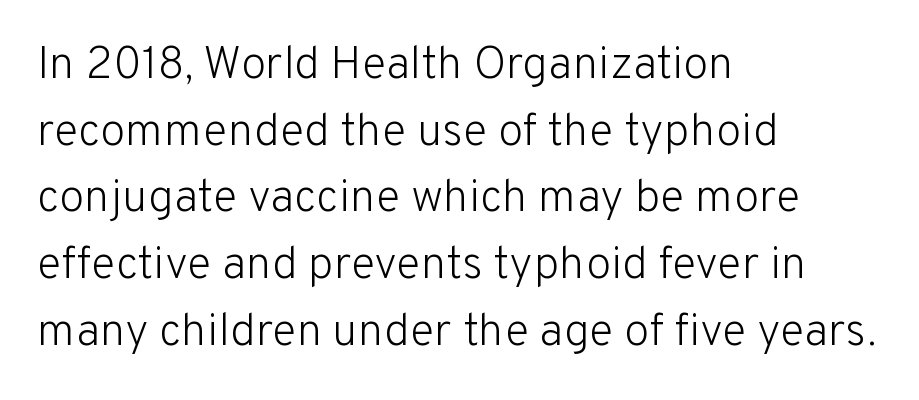
What's the leading like? Ordinary, nothing unusual. Quick note: underline off. A quiet, ordinary-to-light weight characterises the typeface. Reading down the block, your eye returns to a fixed left position each line.
